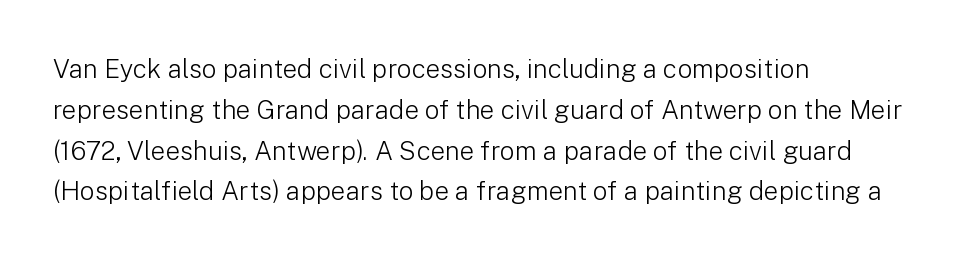
The gap between lines stays unmarked. No extra tracking has been applied to these lines. Does the leading feel generous? No, just average. Short and long lines alike share a common starting point at left.
